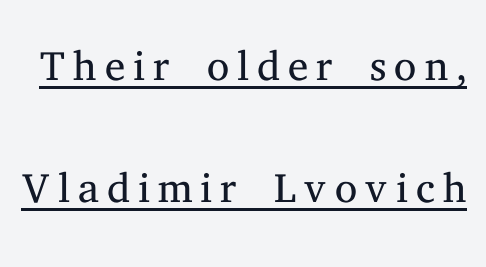
{"serif": "yes", "italic": "no", "bold": "no", "weight": "light", "width": "normal", "stroke_contrast": "medium", "x_height": "medium", "monospaced": "no", "underline": "yes", "line_spacing": "loose", "line_spacing_ratio": 1.94, "glyph_px": 63}
